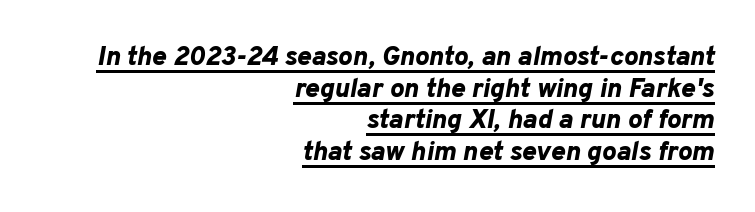
{"italic": "yes", "lean": "right", "slant_degrees": 10, "bold": "yes", "underline": "yes", "align": "right", "line_spacing_ratio": 1.17, "letter_spacing": "normal", "letter_spacing_em": 0.0, "glyph_px": 27}
